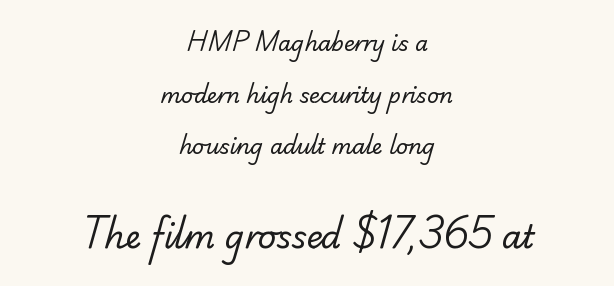
{"serif": "no", "bold": "no", "weight": "regular", "width": "normal", "stroke_contrast": "low", "x_height": "small", "monospaced": "no", "underline": "no", "align": "center", "line_spacing": "loose", "line_spacing_ratio": 2.46, "letter_spacing": "normal", "letter_spacing_em": 0.0, "larger_block": "second", "size_ratio": 1.52, "glyph_px": 32}
